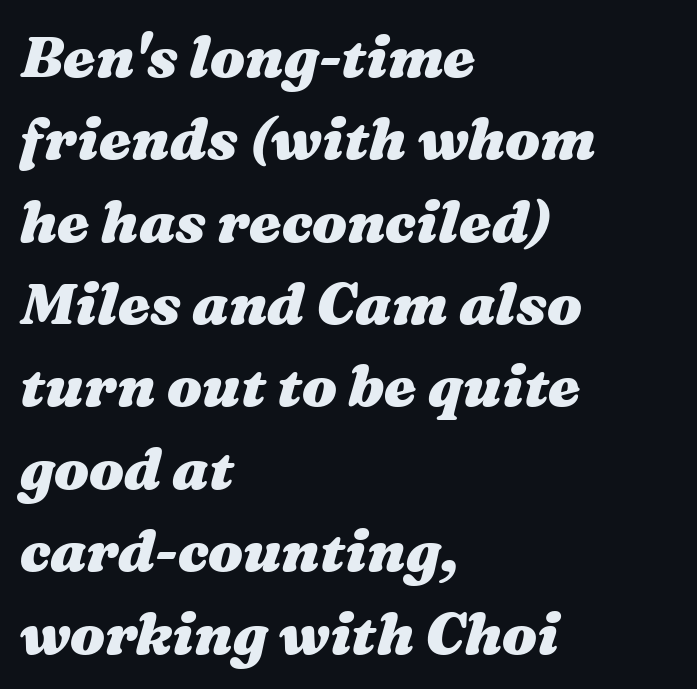
{"italic": "yes", "lean": "right", "slant_degrees": 16, "bold": "yes", "weight": "heavy", "width": "wide", "stroke_contrast": "medium", "x_height": "medium", "monospaced": "no", "underline": "no", "align": "left", "line_spacing": "normal", "line_spacing_ratio": 1.42, "letter_spacing": "normal", "letter_spacing_em": 0.0, "glyph_px": 58}
